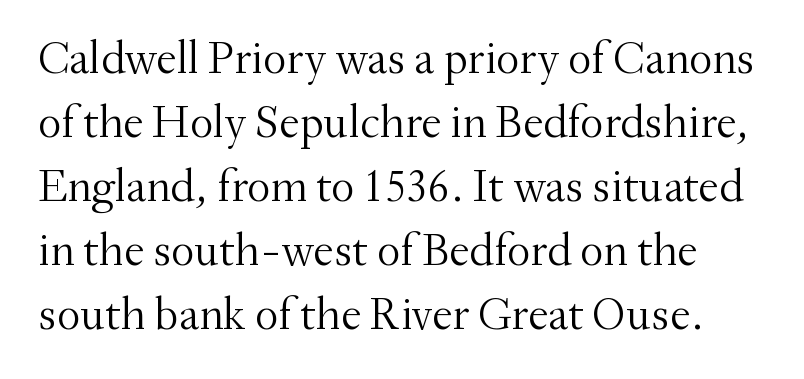
Honestly, the row spacing looks completely unremarkable. Nothing heavy about these letters — not bold at all. The baseline area is clear. Each letter keeps its own natural width here, so spacing adapts to shape. The text was rendered using a seriffed face with decorative stroke endings. Words appear dense and cohesive because spacing is normal.
